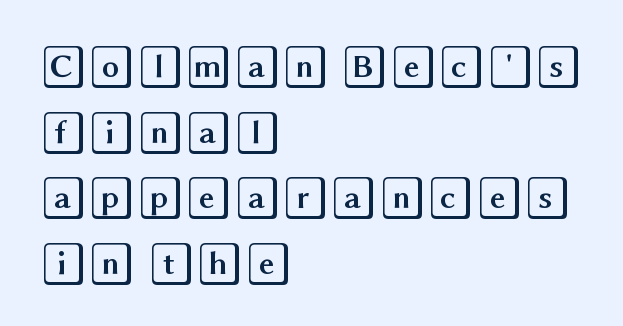
{"italic": "no", "width": "wide", "x_height": "large", "underline": "no", "align": "left", "line_spacing": "normal", "line_spacing_ratio": 1.49, "letter_spacing": "normal", "letter_spacing_em": 0.0, "glyph_px": 44}
